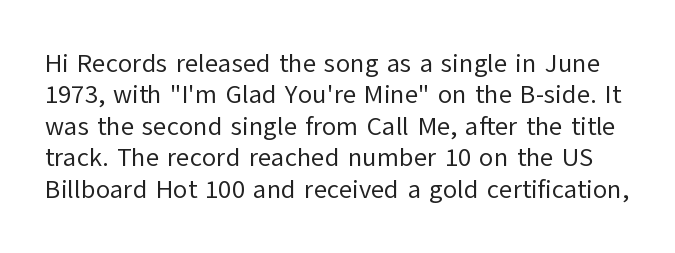
Beneath every word, the page is bare. Tracking here is standard; glyphs follow each other at the usual distance. These glyphs show unthickened strokes, regular width or finer. Notice how the stems are strictly vertical — no italics here.
